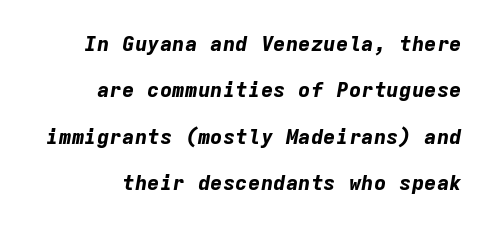
{"italic": "yes", "lean": "right", "slant_degrees": 9, "bold": "yes", "underline": "no", "align": "right", "line_spacing": "loose", "line_spacing_ratio": 2.21, "letter_spacing": "normal", "letter_spacing_em": 0.0, "glyph_px": 21}
